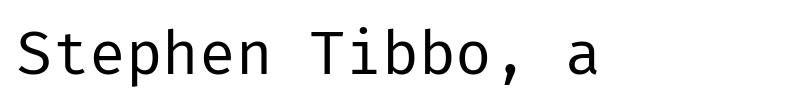
Q: Is the text bold? A: No.
Q: Is the text italic (slanted)? A: No, it is upright.
Q: Is the typeface a serif or a sans-serif typeface? A: Sans-serif.
Q: Is the text underlined? A: No.
Q: Is the spacing between letters normal or unusually wide? A: Normal.
Q: Width (condensed, normal, or wide)? A: Normal.
Q: Stroke contrast? A: Low.
Q: x-height? A: Medium.
